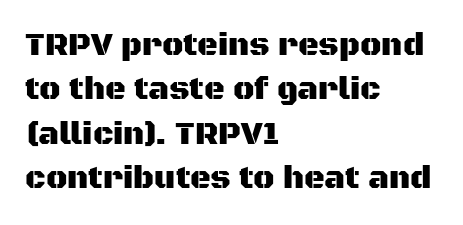
{"serif": "no", "italic": "no", "width": "normal", "stroke_contrast": "medium", "x_height": "large", "monospaced": "no", "underline": "no", "align": "left", "line_spacing": "normal", "line_spacing_ratio": 1.39, "letter_spacing": "normal", "letter_spacing_em": 0.0, "glyph_px": 32}
